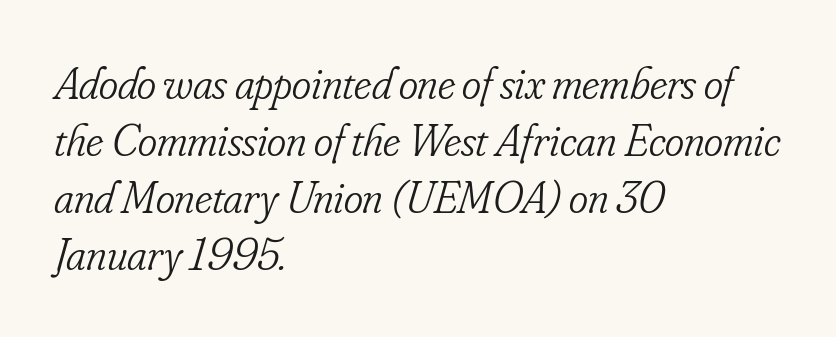
Q: Is the text bold? A: No.
Q: Is the text italic (slanted)? A: Yes, it leans right by about 16 degrees.
Q: Is the typeface a serif or a sans-serif typeface? A: Serif.
Q: Is the text underlined? A: No.
Q: How is the paragraph aligned? A: Left-aligned.
Q: Is the spacing between letters normal or unusually wide? A: Normal.
Q: Width (condensed, normal, or wide)? A: Condensed.
Q: Stroke contrast? A: Low.
Q: x-height? A: Small.
Q: Monospaced? A: No.
